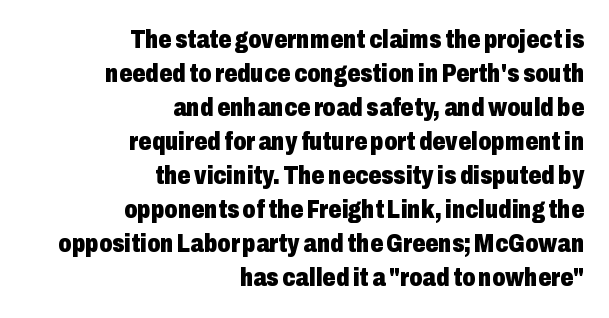
Q: Is the text bold? A: Yes.
Q: Is the text italic (slanted)? A: No, it is upright.
Q: Is the text underlined? A: No.
Q: How is the paragraph aligned? A: Right-aligned.
Q: Is the spacing between letters normal or unusually wide? A: Normal.
Q: Is the spacing between lines tight, normal or loose? A: Normal.
